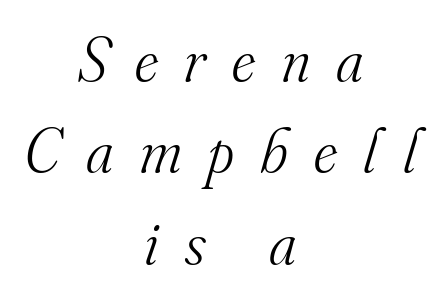
Q: Is the text bold? A: No.
Q: Is the text italic (slanted)? A: Yes, it leans right by about 16 degrees.
Q: Is the typeface a serif or a sans-serif typeface? A: Serif.
Q: Is the text underlined? A: No.
Q: How is the paragraph aligned? A: Centered.
Q: Is the spacing between letters normal or unusually wide? A: Unusually wide.
Q: Is the spacing between lines tight, normal or loose? A: Normal.
Q: Width (condensed, normal, or wide)? A: Normal.
Q: Stroke contrast? A: Medium.
Q: x-height? A: Small.
Q: Monospaced? A: No.
